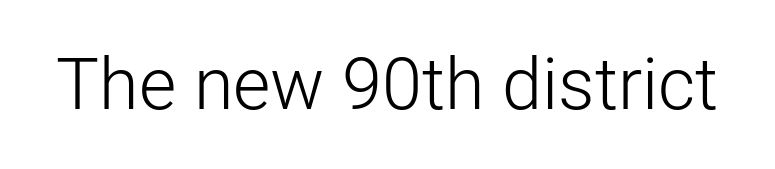
Q: Is the text bold? A: No.
Q: Is the text italic (slanted)? A: No, it is upright.
Q: Is the typeface a serif or a sans-serif typeface? A: Sans-serif.
Q: Is the text underlined? A: No.
Q: Is the spacing between letters normal or unusually wide? A: Normal.
Q: Width (condensed, normal, or wide)? A: Normal.
Q: Stroke contrast? A: Low.
Q: x-height? A: Medium.
Q: Monospaced? A: No.
